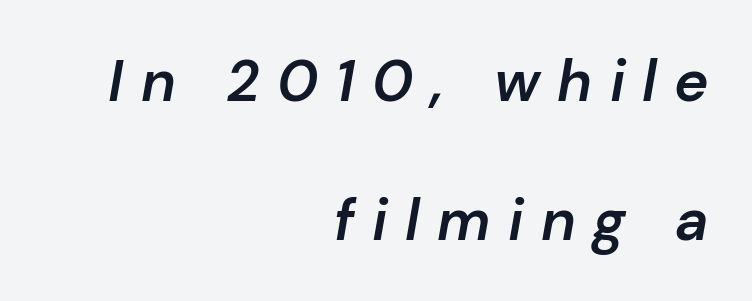
{"italic": "yes", "lean": "right", "slant_degrees": 10, "bold": "semi", "weight": "semibold", "width": "normal", "stroke_contrast": "low", "x_height": "medium", "monospaced": "no", "underline": "no", "align": "right", "line_spacing": "loose", "line_spacing_ratio": 2.39, "letter_spacing": "wide", "letter_spacing_em": 0.3, "glyph_px": 58}
